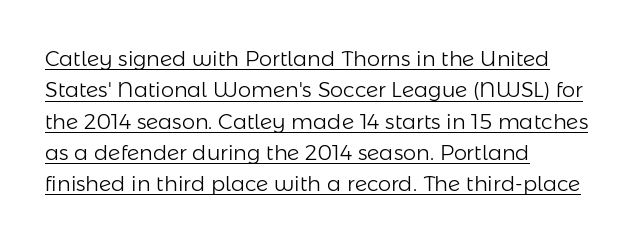
{"italic": "no", "bold": "no", "underline": "yes", "align": "left", "line_spacing": "normal", "line_spacing_ratio": 1.49, "letter_spacing": "normal", "letter_spacing_em": 0.0, "glyph_px": 21}
